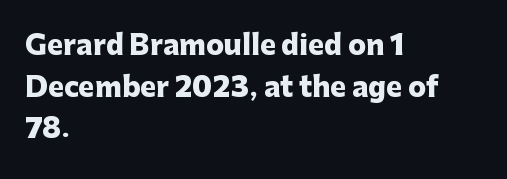
This sample keeps an unexceptional amount of space between lines. Which margin do the lines hug? The left one — the right edge is uneven. The specimen omits any rule beneath the text block's lines. Students, note that the glyphs here touch the page at normal intervals. This is heavy type, rendered in bold.
